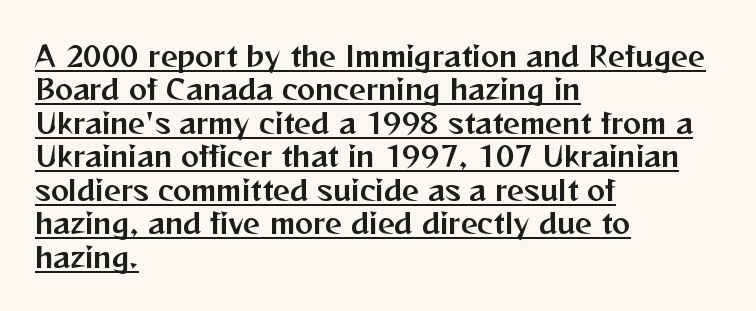
The image shows 27 px text type, upright; set left-aligned, line spacing 1.24x, normal letter spacing, underlined.
